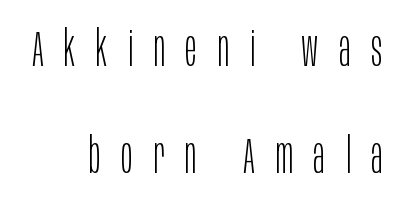
The image shows 49 px light, condensed sans-serif type, upright; set right-aligned, loose line spacing (2.19x), unusually wide letter spacing (+0.42 em), not underlined; low stroke contrast and a large x-height.
